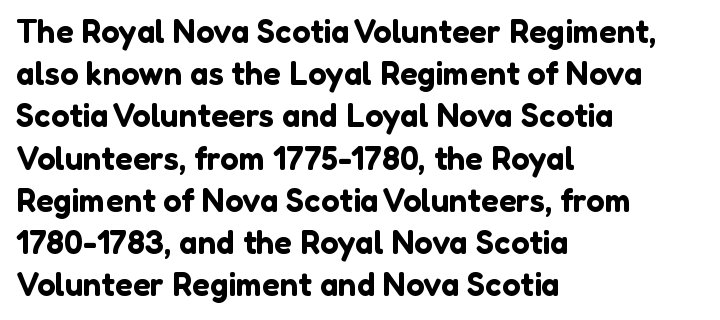
Q: Is the text italic (slanted)? A: No, it is upright.
Q: Is the typeface a serif or a sans-serif typeface? A: Sans-serif.
Q: Is the text underlined? A: No.
Q: How is the paragraph aligned? A: Left-aligned.
Q: Is the spacing between letters normal or unusually wide? A: Normal.
Q: Is the spacing between lines tight, normal or loose? A: Normal.
Q: Width (condensed, normal, or wide)? A: Normal.
Q: Stroke contrast? A: Low.
Q: x-height? A: Medium.
Q: Monospaced? A: No.
